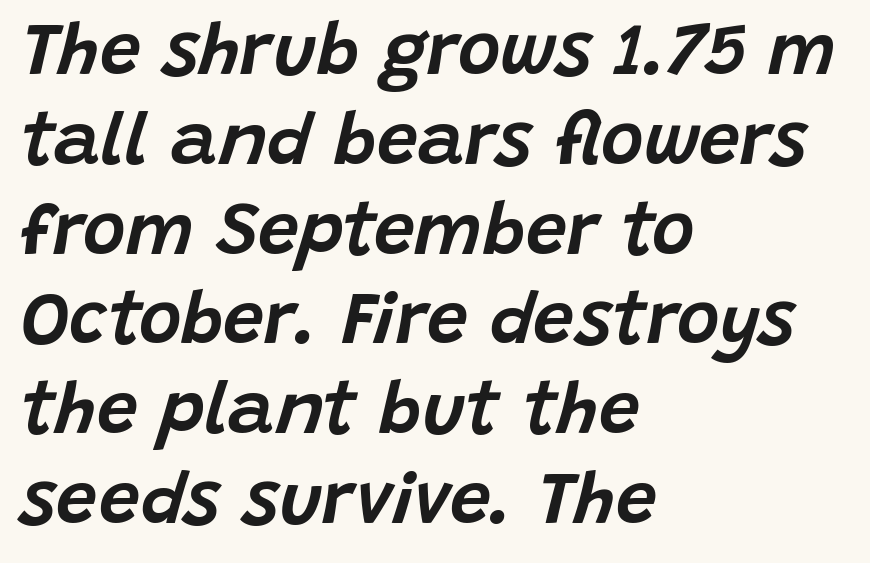
The image shows 73 px text type, italic (leaning right); set left-aligned, line spacing 1.23x, normal letter spacing, not underlined; low stroke contrast and a large x-height.
